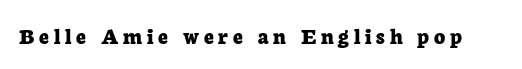
The image shows 24 px bold type, upright; set unusually wide letter spacing (+0.2 em), not underlined.
